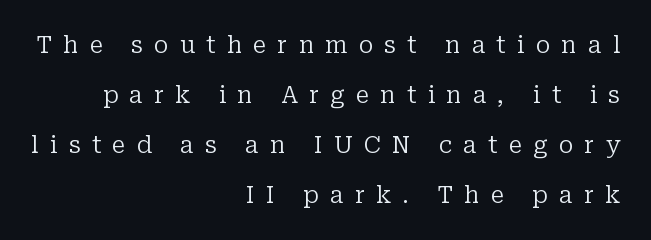
The image shows 23 px text type, upright; set right-aligned, loose line spacing (2.17x), unusually wide letter spacing (+0.49 em), not underlined.
